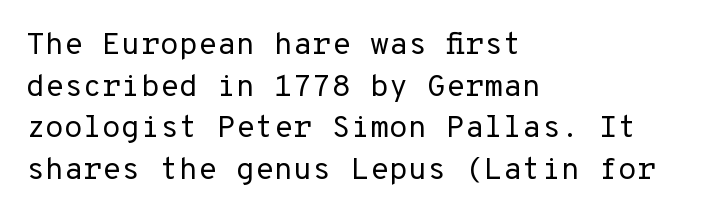
Q: Is the text bold? A: No.
Q: Is the text italic (slanted)? A: No, it is upright.
Q: Is the typeface a serif or a sans-serif typeface? A: Sans-serif.
Q: Is the text underlined? A: No.
Q: How is the paragraph aligned? A: Left-aligned.
Q: Is the spacing between letters normal or unusually wide? A: Normal.
Q: Is the spacing between lines tight, normal or loose? A: Normal.
Q: Width (condensed, normal, or wide)? A: Normal.
Q: Stroke contrast? A: Low.
Q: x-height? A: Medium.
Q: Monospaced? A: Yes.
